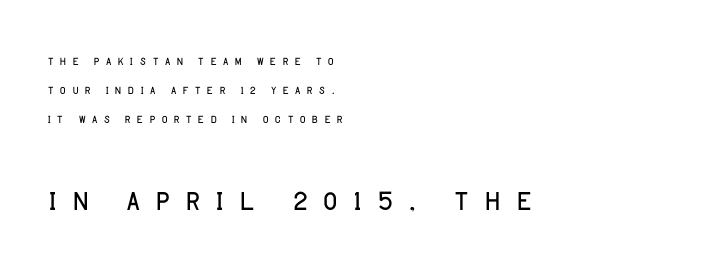
The image shows 40 px light sans-serif type, upright; set left-aligned, line spacing 1.82x, unusually wide letter spacing (+0.31 em), not underlined; the second (bottom) block is 2.5x larger; low stroke contrast and a large x-height.
